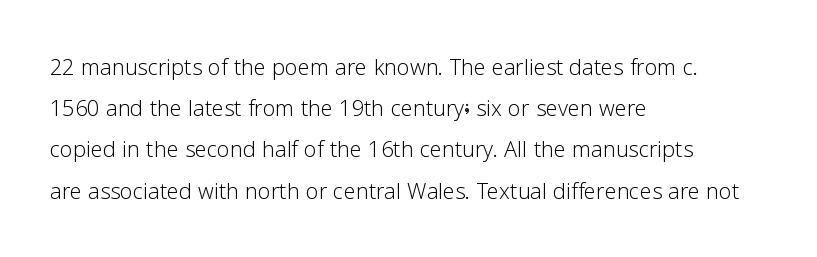
Observe the absence of serifs on each vertical stroke in this sample. Underlining? Definitely not there. Every stem runs plumb, perpendicular to the baseline. The face looks like a standard text weight, possibly lighter. You could call the tracking neutral — neither tight nor loose. In terms of leading, this rendering sits right in the middle.
